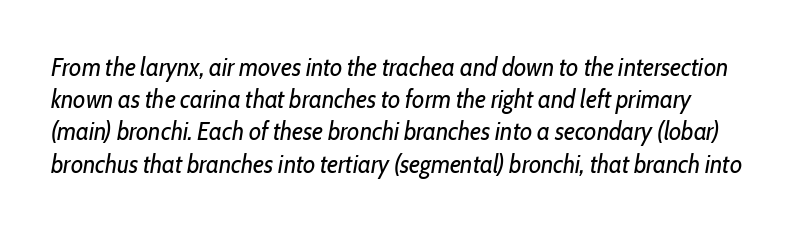
{"italic": "yes", "lean": "right", "slant_degrees": 10, "bold": "no", "underline": "no", "line_spacing": "normal", "line_spacing_ratio": 1.29, "letter_spacing": "normal", "letter_spacing_em": 0.0, "glyph_px": 25}
